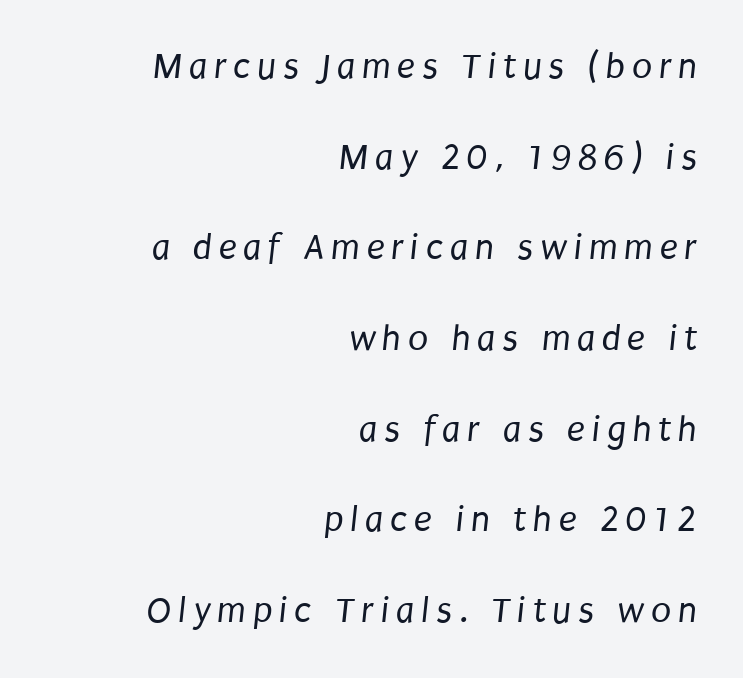
The image shows 37 px regular-weight, condensed sans-serif type; set right-aligned, loose line spacing (2.45x), not underlined; low stroke contrast and a large x-height.
